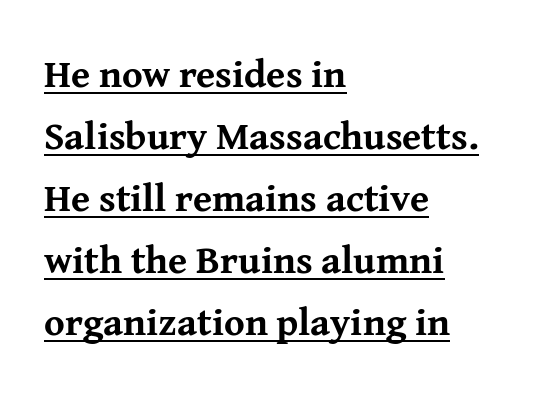
The lines are quadded left. Rendered with straight, roman letterforms. The passage shown stacks its lines at a standard gap. You could not count columns in this text — the font is proportionally spaced.
